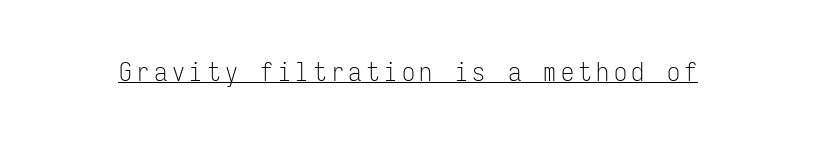
The image shows 26 px text type, upright; set underlined.
